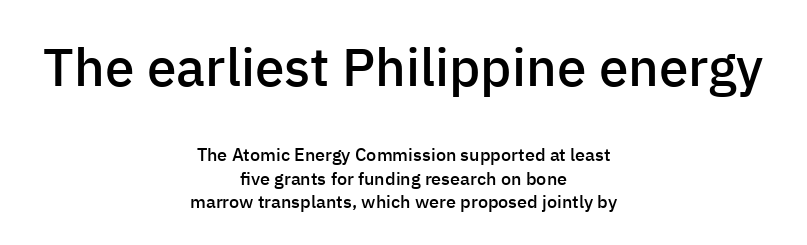
The image shows 53 px semibold sans-serif type, upright; set centered, normal line spacing (1.3x), normal letter spacing, not underlined; the first (top) block is 2.94x larger; low stroke contrast and a medium x-height.
